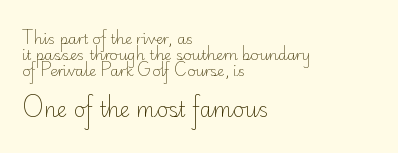
{"italic": "no", "bold": "no", "underline": "no", "align": "left", "line_spacing": "tight", "line_spacing_ratio": 1.15, "letter_spacing": "normal", "letter_spacing_em": 0.0, "larger_block": "second", "size_ratio": 1.43, "glyph_px": 20}
